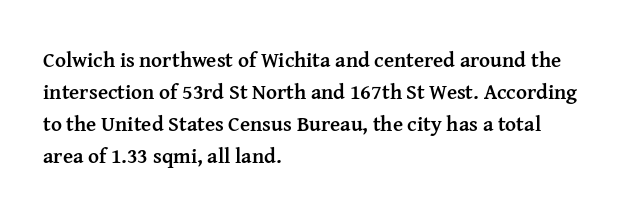
The image shows 21 px bold type, upright; set left-aligned, normal line spacing (1.52x), normal letter spacing, not underlined.
